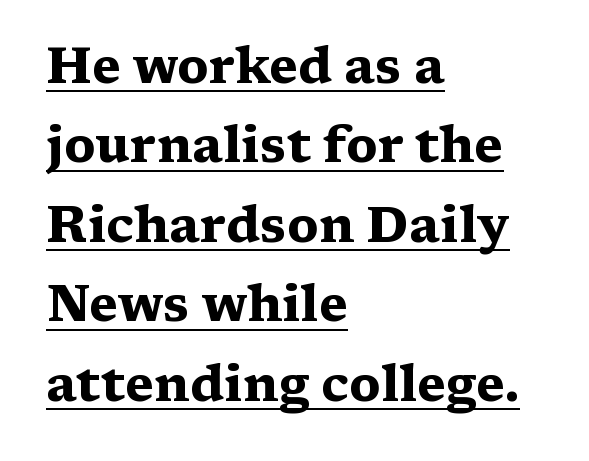
{"serif": "yes", "italic": "no", "bold": "yes", "weight": "heavy", "width": "wide", "stroke_contrast": "medium", "x_height": "medium", "monospaced": "no", "underline": "yes", "align": "left", "line_spacing": "normal", "line_spacing_ratio": 1.59, "letter_spacing": "normal", "letter_spacing_em": 0.0, "glyph_px": 50}
